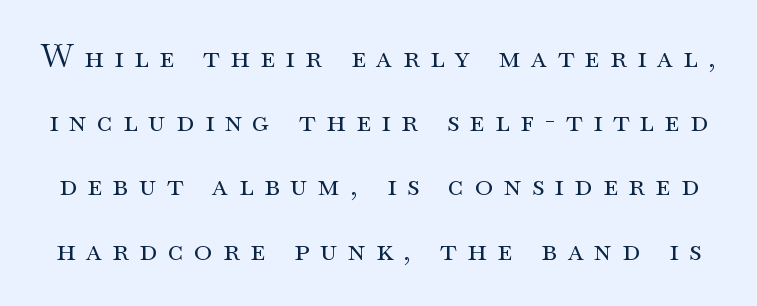
Q: Is the text bold? A: No.
Q: Is the text italic (slanted)? A: No, it is upright.
Q: Is the typeface a serif or a sans-serif typeface? A: Serif.
Q: Is the text underlined? A: No.
Q: Is the spacing between letters normal or unusually wide? A: Unusually wide.
Q: Is the spacing between lines tight, normal or loose? A: Loose.
Q: Width (condensed, normal, or wide)? A: Wide.
Q: Stroke contrast? A: Medium.
Q: x-height? A: Small.
Q: Monospaced? A: No.
